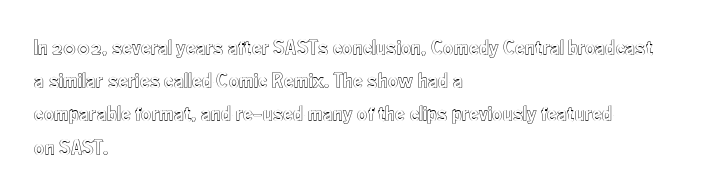
The image shows 22 px text type, upright; set left-aligned, normal line spacing (1.51x), normal letter spacing, not underlined.
